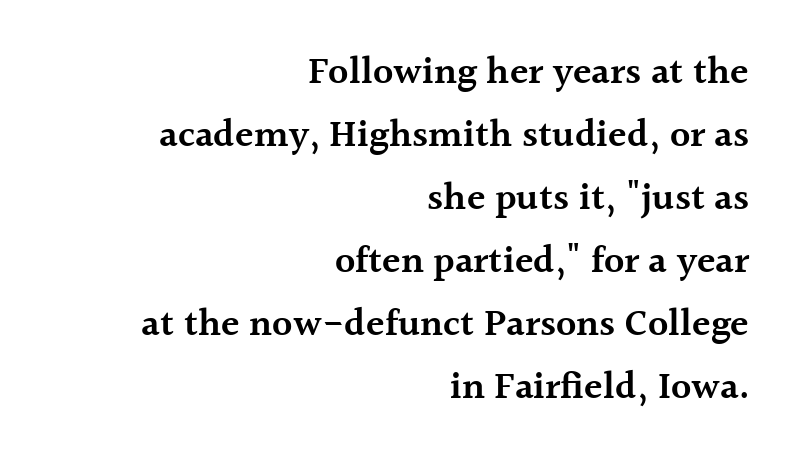
Here the designer chose a conventional face with non-uniform glyph widths. If you measured baseline to baseline, you'd find a middling distance. Letter spacing: default. Right-aligned paragraph, ragged on the left.
